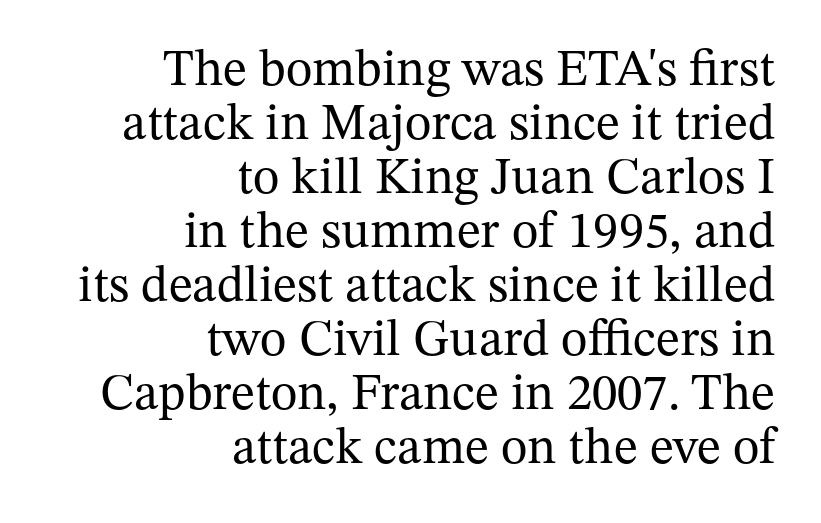
Q: Is the text bold? A: No.
Q: Is the text italic (slanted)? A: No, it is upright.
Q: Is the typeface a serif or a sans-serif typeface? A: Serif.
Q: Is the text underlined? A: No.
Q: How is the paragraph aligned? A: Right-aligned.
Q: Is the spacing between letters normal or unusually wide? A: Normal.
Q: Is the spacing between lines tight, normal or loose? A: Tight.
Q: Width (condensed, normal, or wide)? A: Normal.
Q: Stroke contrast? A: Medium.
Q: x-height? A: Medium.
Q: Monospaced? A: No.
